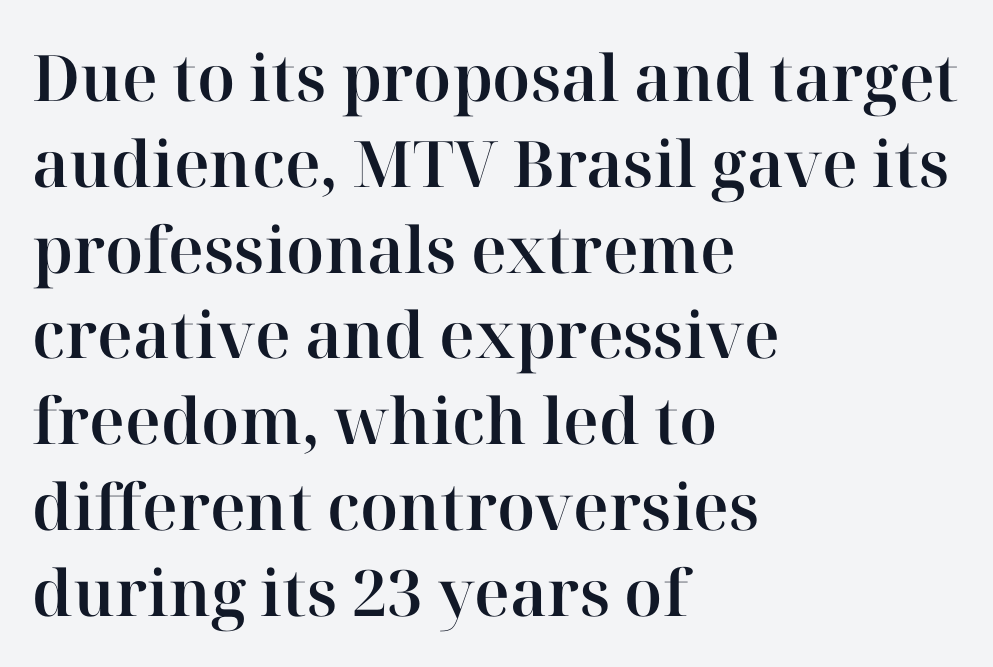
The passage shown is typeset with a serif family. The lines are quadded left. Spacing between characters is what you'd get straight out of the box. Each new line begins a customary step beneath the previous one.
